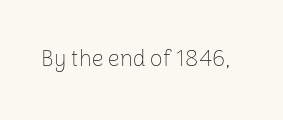
{"italic": "no", "bold": "no", "underline": "no", "letter_spacing": "normal", "letter_spacing_em": 0.0, "glyph_px": 23}
